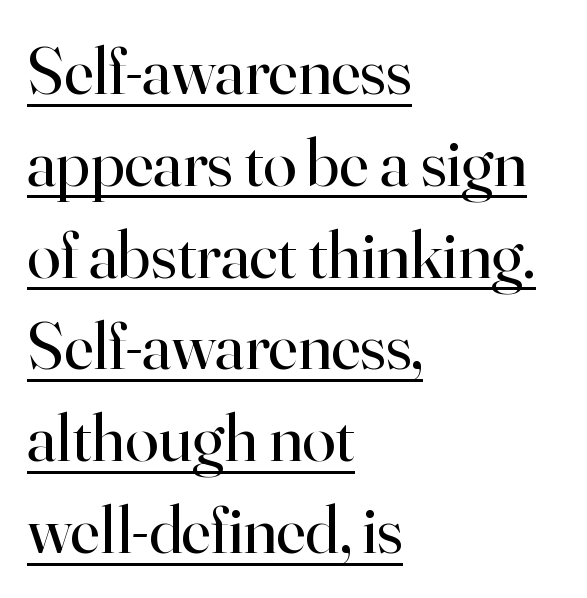
Q: Is the text bold? A: No.
Q: Is the text italic (slanted)? A: No, it is upright.
Q: Is the typeface a serif or a sans-serif typeface? A: Serif.
Q: Is the text underlined? A: Yes.
Q: How is the paragraph aligned? A: Left-aligned.
Q: Is the spacing between letters normal or unusually wide? A: Normal.
Q: Is the spacing between lines tight, normal or loose? A: Normal.
Q: Width (condensed, normal, or wide)? A: Normal.
Q: Stroke contrast? A: High.
Q: x-height? A: Small.
Q: Monospaced? A: No.
